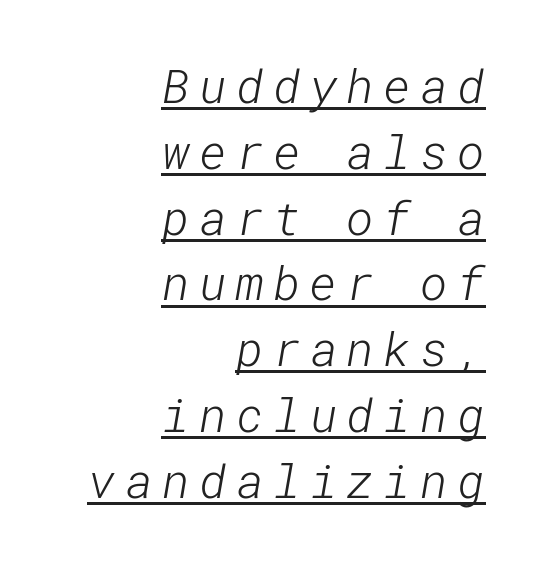
{"serif": "no", "bold": "no", "weight": "light", "width": "normal", "stroke_contrast": "low", "x_height": "medium", "underline": "yes", "align": "right", "line_spacing": "normal", "line_spacing_ratio": 1.4, "letter_spacing": "wide", "letter_spacing_em": 0.2, "glyph_px": 47}
